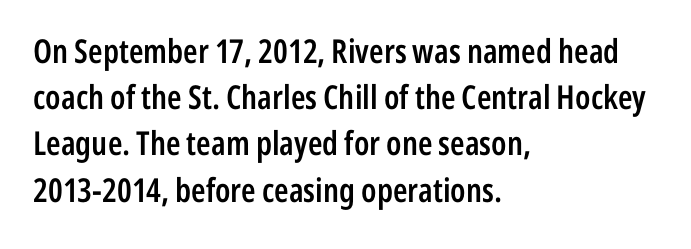
Check the space under the baseline: it is left empty. The designer went with a sans here, leaving each stem footless. The letters advance in unequal steps, a hallmark of proportional type. Normally led — the rows are evenly, conventionally spaced. Spacing between characters is what you'd get straight out of the box.
